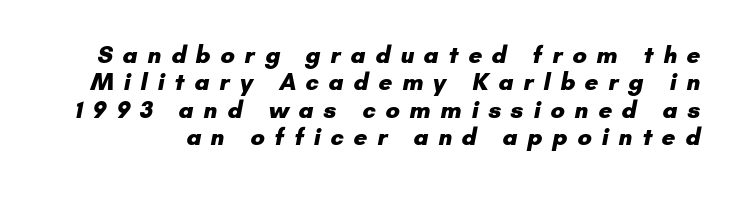
Q: Is the text bold? A: Yes.
Q: Is the text underlined? A: No.
Q: Is the spacing between letters normal or unusually wide? A: Unusually wide.
Q: Is the spacing between lines tight, normal or loose? A: Tight.
